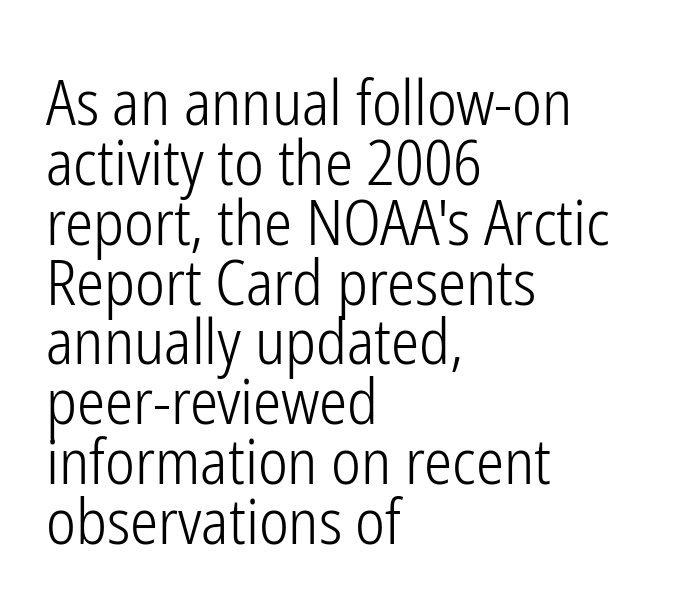
The image shows 63 px light, condensed sans-serif type, upright; set left-aligned, tight line spacing (0.95x), normal letter spacing, not underlined; low stroke contrast and a medium x-height.
